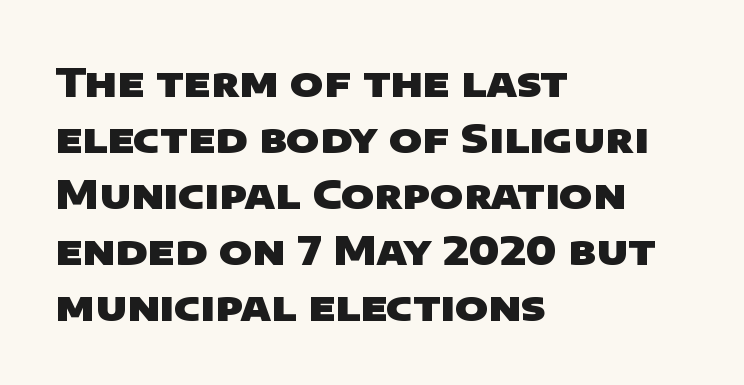
The image shows 40 px heavy, wide sans-serif type; set left-aligned, normal line spacing (1.4x), normal letter spacing, not underlined; low stroke contrast and a large x-height.
